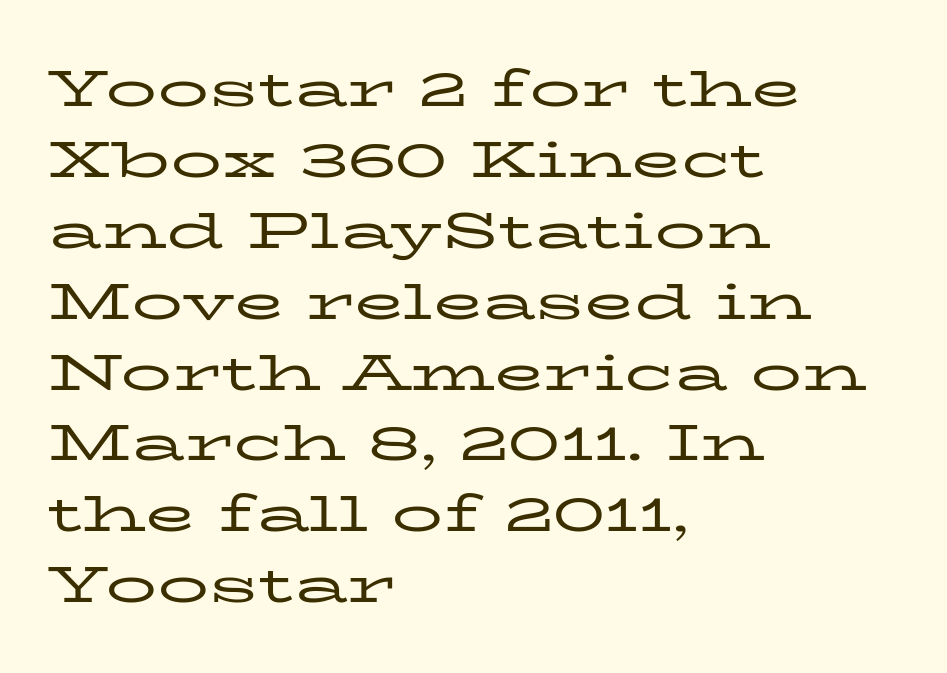
Q: Is the text bold? A: No.
Q: Is the text italic (slanted)? A: No, it is upright.
Q: Is the typeface a serif or a sans-serif typeface? A: Serif.
Q: Is the text underlined? A: No.
Q: How is the paragraph aligned? A: Left-aligned.
Q: Is the spacing between letters normal or unusually wide? A: Normal.
Q: Is the spacing between lines tight, normal or loose? A: Normal.
Q: Width (condensed, normal, or wide)? A: Wide.
Q: Stroke contrast? A: Low.
Q: x-height? A: Medium.
Q: Monospaced? A: No.
